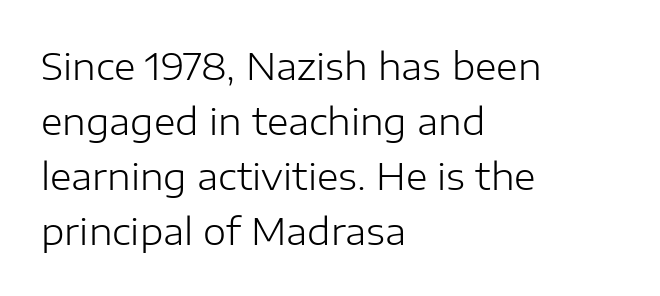
{"serif": "no", "italic": "no", "bold": "no", "weight": "light", "width": "normal", "stroke_contrast": "low", "x_height": "medium", "monospaced": "no", "underline": "no", "align": "left", "line_spacing": "normal", "line_spacing_ratio": 1.49, "letter_spacing": "normal", "letter_spacing_em": 0.0, "glyph_px": 37}
